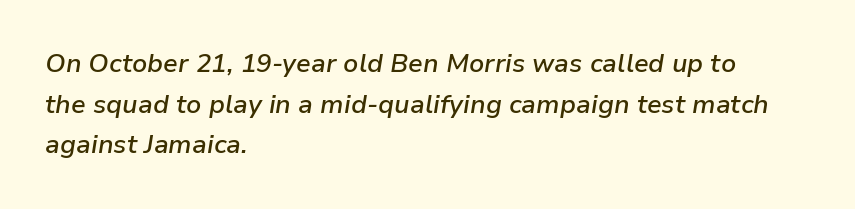
The image shows 26 px text type, italic (leaning right); set left-aligned, normal line spacing (1.56x), normal letter spacing, not underlined.
